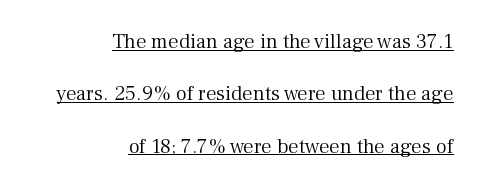
Q: Is the text bold? A: No.
Q: Is the text italic (slanted)? A: No, it is upright.
Q: Is the text underlined? A: Yes.
Q: How is the paragraph aligned? A: Right-aligned.
Q: Is the spacing between letters normal or unusually wide? A: Normal.
Q: Is the spacing between lines tight, normal or loose? A: Loose.
